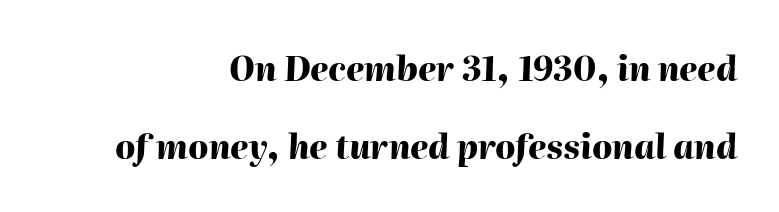
{"italic": "yes", "lean": "right", "slant_degrees": 2, "bold": "yes", "weight": "heavy", "width": "normal", "stroke_contrast": "high", "x_height": "medium", "monospaced": "no", "underline": "no", "align": "right", "line_spacing": "loose", "line_spacing_ratio": 2.35, "letter_spacing": "normal", "letter_spacing_em": 0.0, "glyph_px": 33}
